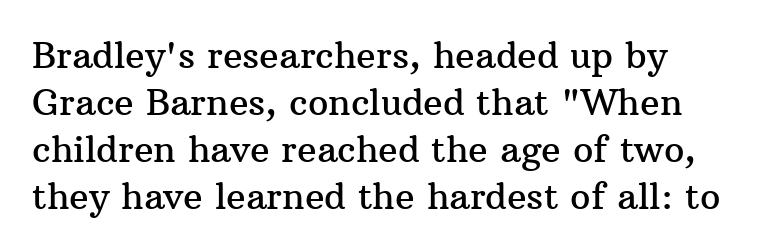
The image shows 36 px serif type, upright; set normal line spacing (1.31x), normal letter spacing, not underlined; medium stroke contrast and a medium x-height.
